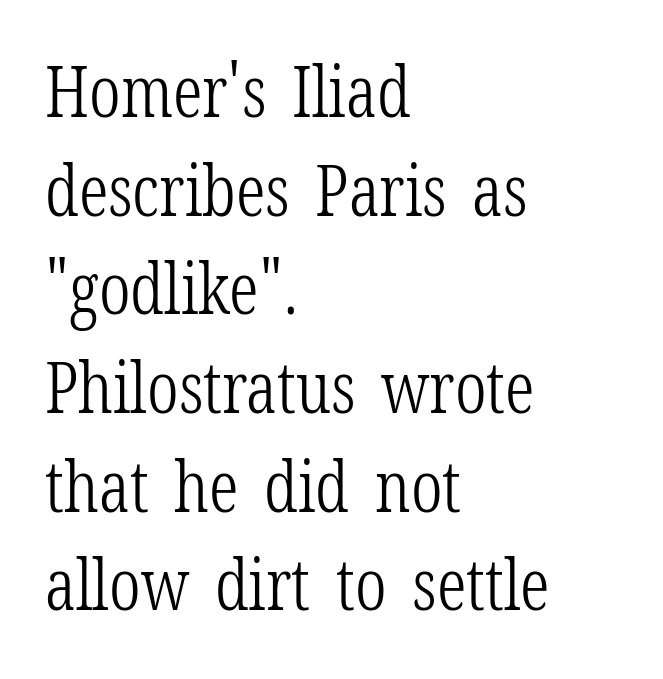
The image shows 72 px light, condensed serif type, upright; set left-aligned, normal line spacing (1.37x), normal letter spacing, not underlined; low stroke contrast and a medium x-height.
